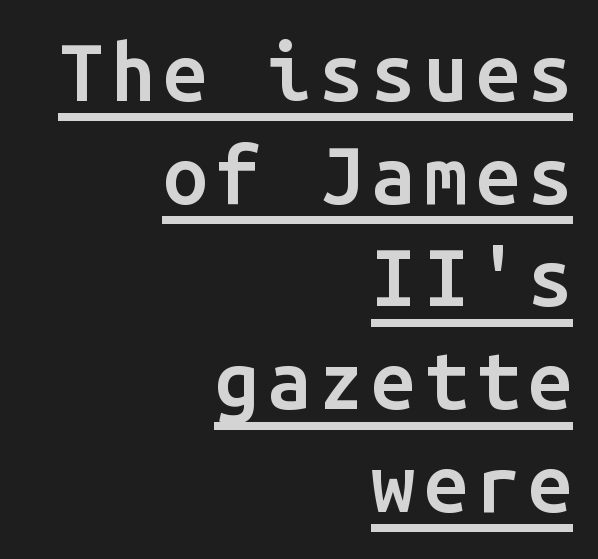
The image shows 79 px semibold sans-serif type, upright, monospaced; set right-aligned, normal line spacing (1.3x), underlined; low stroke contrast and a medium x-height.
